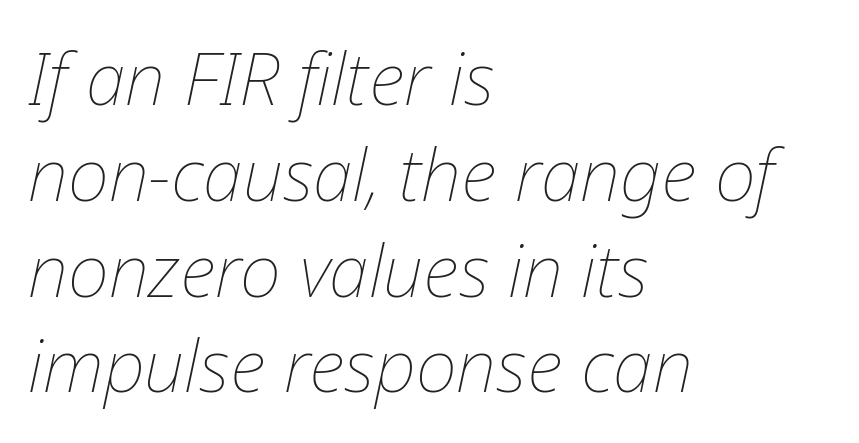
The image shows 72 px thin type, italic (leaning right); set left-aligned, normal line spacing (1.33x), normal letter spacing, not underlined; low stroke contrast and a medium x-height.
